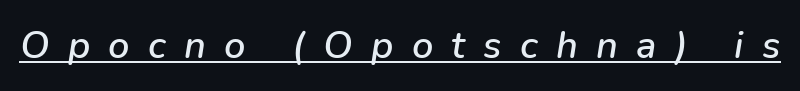
The image shows 38 px text type, italic (leaning right); set unusually wide letter spacing (+0.48 em), underlined; low stroke contrast and a medium x-height.
